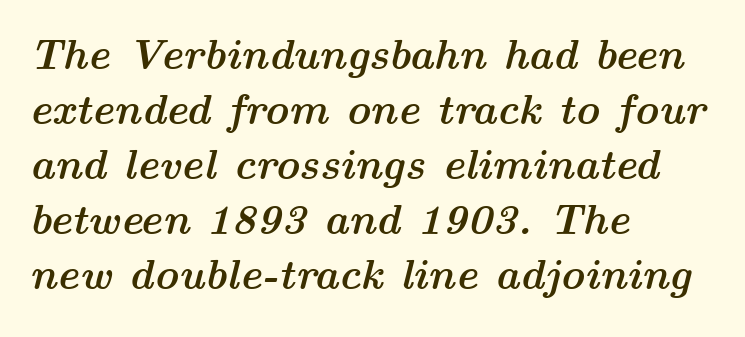
Q: Is the text bold? A: Yes.
Q: Is the text italic (slanted)? A: Yes, it leans right by about 14 degrees.
Q: Is the text underlined? A: No.
Q: How is the paragraph aligned? A: Left-aligned.
Q: Is the spacing between letters normal or unusually wide? A: Normal.
Q: Is the spacing between lines tight, normal or loose? A: Normal.
Q: Width (condensed, normal, or wide)? A: Wide.
Q: Stroke contrast? A: Medium.
Q: x-height? A: Medium.
Q: Monospaced? A: No.
